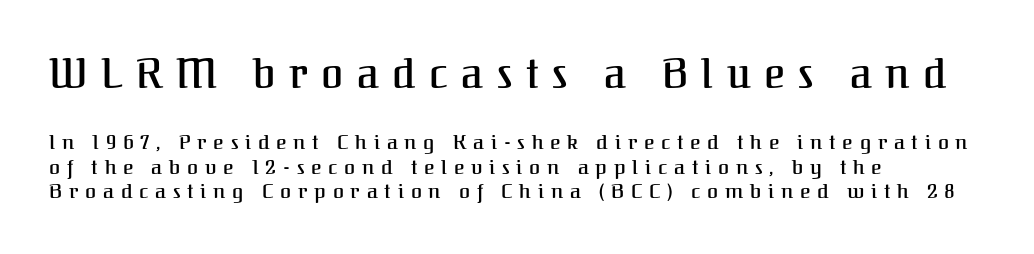
{"serif": "yes", "italic": "no", "width": "normal", "stroke_contrast": "medium", "x_height": "medium", "monospaced": "no", "underline": "no", "align": "left", "line_spacing_ratio": 1.23, "letter_spacing": "wide", "letter_spacing_em": 0.34, "larger_block": "first", "size_ratio": 2.0, "glyph_px": 40}
